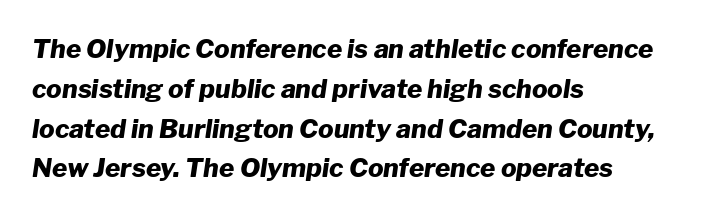
The image shows 26 px bold type, italic (leaning right); set left-aligned, normal line spacing (1.53x), normal letter spacing, not underlined.
